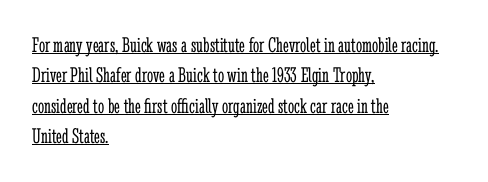
Standard letterfit; no display-style spreading of the glyphs. The rendering anchors every line to the left-hand side. The letters stand upright; this is a roman face. The specimen includes a rule beneath the text block's lines.
